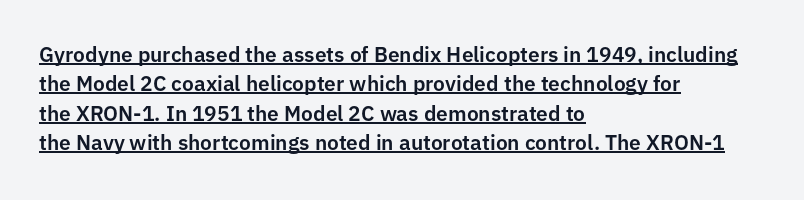
The image shows 21 px text type, upright; set left-aligned, normal line spacing (1.4x), normal letter spacing, underlined.
